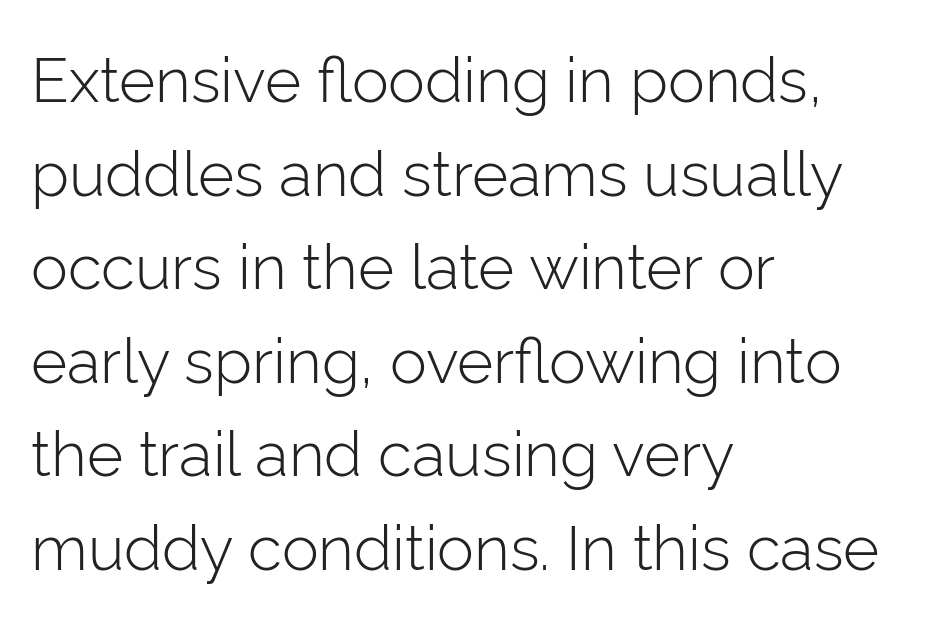
{"serif": "no", "italic": "no", "bold": "no", "weight": "light", "width": "normal", "stroke_contrast": "low", "x_height": "medium", "monospaced": "no", "underline": "no", "align": "left", "line_spacing": "normal", "line_spacing_ratio": 1.51, "letter_spacing": "normal", "letter_spacing_em": 0.0, "glyph_px": 62}
